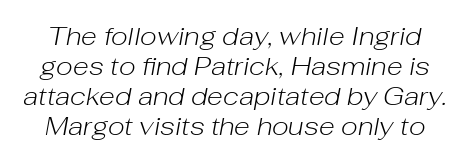
{"italic": "yes", "lean": "right", "slant_degrees": 10, "bold": "no", "underline": "no", "line_spacing": "tight", "line_spacing_ratio": 1.15, "letter_spacing": "normal", "letter_spacing_em": 0.0, "glyph_px": 26}
